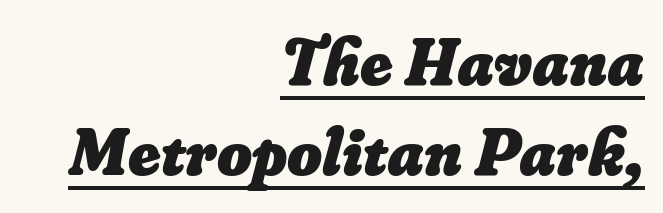
Q: Is the text bold? A: Yes.
Q: Is the text underlined? A: Yes.
Q: How is the paragraph aligned? A: Right-aligned.
Q: Is the spacing between letters normal or unusually wide? A: Normal.
Q: Is the spacing between lines tight, normal or loose? A: Normal.
Q: Width (condensed, normal, or wide)? A: Normal.
Q: Stroke contrast? A: Low.
Q: x-height? A: Small.
Q: Monospaced? A: No.
